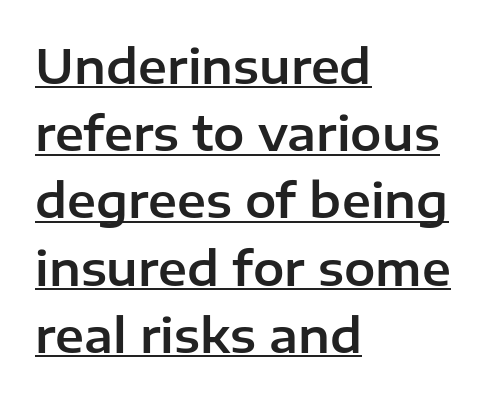
{"serif": "no", "italic": "no", "width": "normal", "stroke_contrast": "low", "x_height": "medium", "monospaced": "no", "underline": "yes", "align": "left", "line_spacing": "normal", "line_spacing_ratio": 1.43, "letter_spacing": "normal", "letter_spacing_em": 0.0, "glyph_px": 47}
